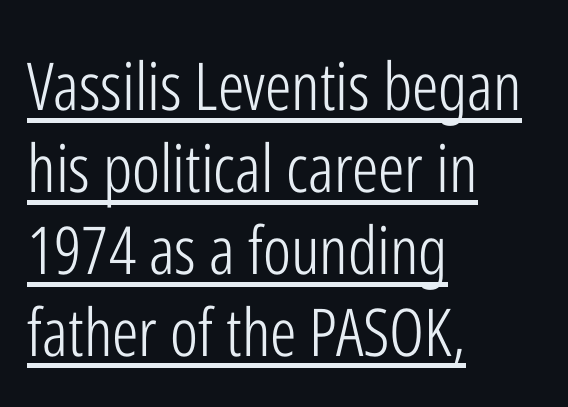
Q: Is the text bold? A: No.
Q: Is the text italic (slanted)? A: No, it is upright.
Q: Is the typeface a serif or a sans-serif typeface? A: Sans-serif.
Q: Is the text underlined? A: Yes.
Q: How is the paragraph aligned? A: Left-aligned.
Q: Is the spacing between letters normal or unusually wide? A: Normal.
Q: Width (condensed, normal, or wide)? A: Condensed.
Q: Stroke contrast? A: Low.
Q: x-height? A: Medium.
Q: Monospaced? A: No.
